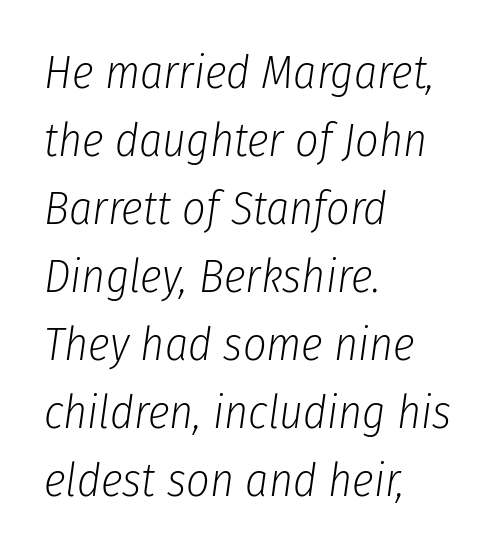
Q: Is the text bold? A: No.
Q: Is the text italic (slanted)? A: Yes, it leans right by about 8 degrees.
Q: Is the text underlined? A: No.
Q: How is the paragraph aligned? A: Left-aligned.
Q: Is the spacing between letters normal or unusually wide? A: Normal.
Q: Is the spacing between lines tight, normal or loose? A: Normal.
Q: Width (condensed, normal, or wide)? A: Condensed.
Q: Stroke contrast? A: Low.
Q: x-height? A: Medium.
Q: Monospaced? A: No.
